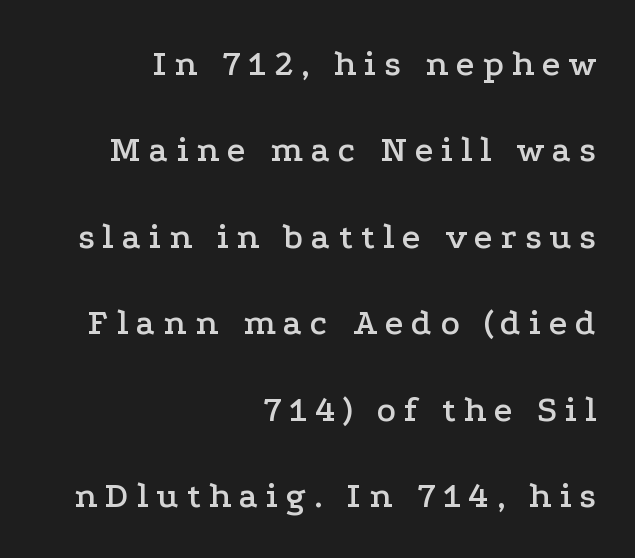
Q: Is the text italic (slanted)? A: No, it is upright.
Q: Is the typeface a serif or a sans-serif typeface? A: Serif.
Q: Is the text underlined? A: No.
Q: How is the paragraph aligned? A: Right-aligned.
Q: Is the spacing between letters normal or unusually wide? A: Unusually wide.
Q: Is the spacing between lines tight, normal or loose? A: Loose.
Q: Width (condensed, normal, or wide)? A: Wide.
Q: Stroke contrast? A: Low.
Q: x-height? A: Medium.
Q: Monospaced? A: No.
